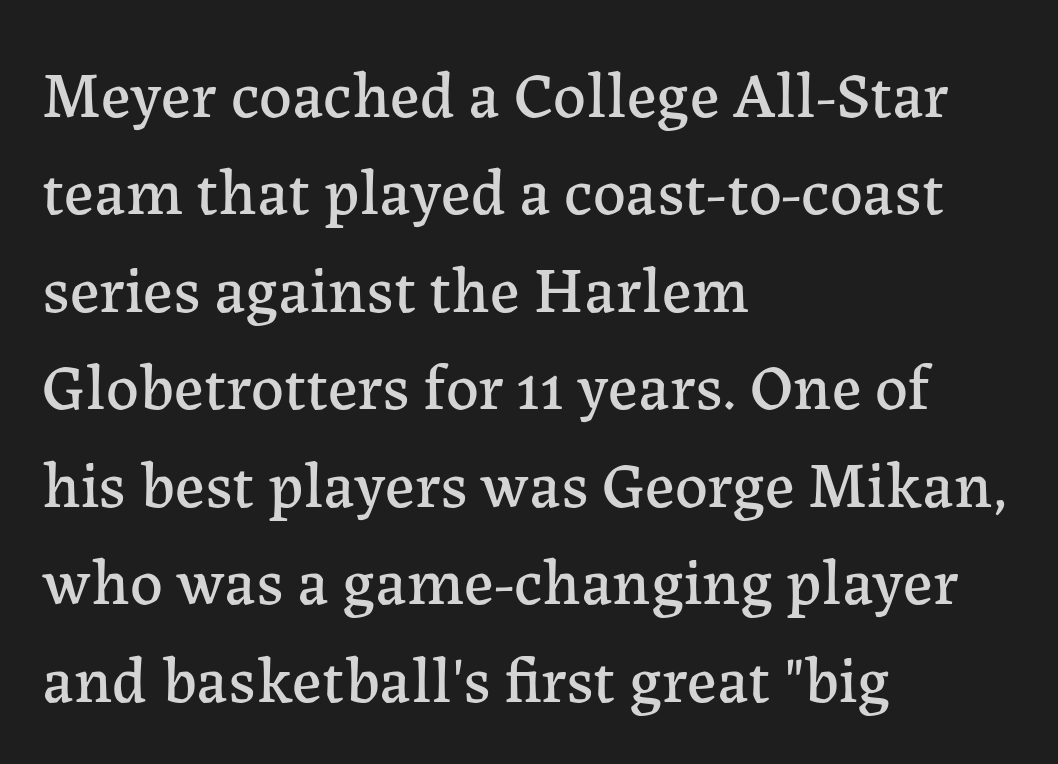
The image shows 65 px serif type, upright; set left-aligned, normal line spacing (1.5x), normal letter spacing, not underlined; low stroke contrast and a medium x-height.
